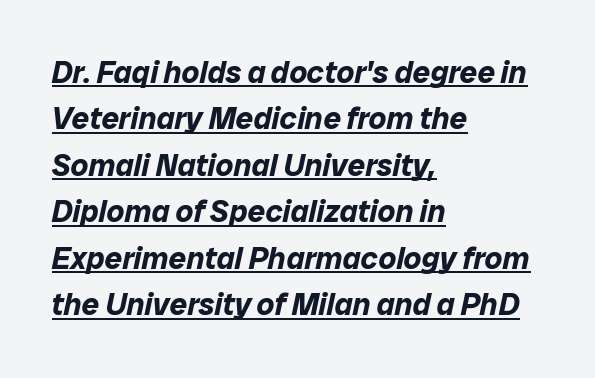
The image shows 31 px bold type, italic (leaning right); set left-aligned, normal line spacing (1.5x), normal letter spacing, underlined; low stroke contrast and a medium x-height.
